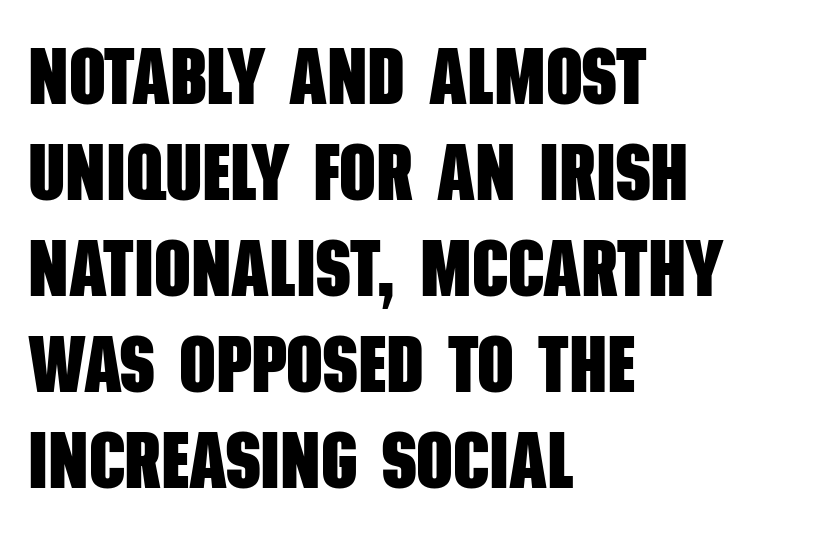
Is this a sans? Yes — the strokes have no serifs. Weight: bold. Each row of text sits above clean, open space. The gaps between neighbouring characters are ordinary and unremarkable. Think of a printed novel: that variable character pitch is what you see here. The paragraph has a hard left edge and a soft right edge.
